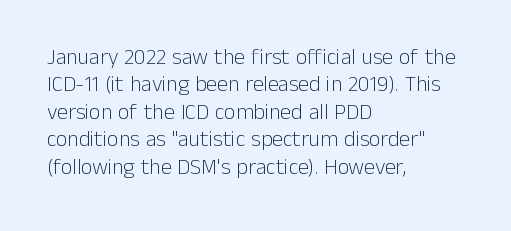
Counters stay open thanks to moderate or lighter strokes. All the whitespace from short lines collects on the right. Normally led — the rows are evenly, conventionally spaced. The glyphs are unaccompanied by any horizontal stroke below them.
